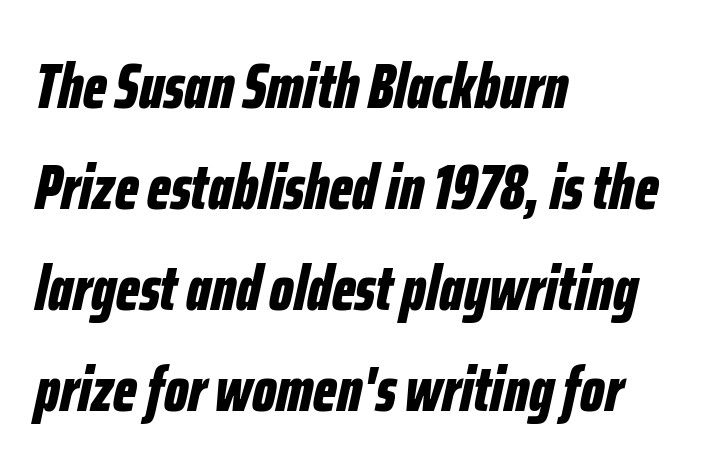
The image shows 64 px bold, condensed type, italic (leaning right); set left-aligned, normal line spacing (1.58x), normal letter spacing, not underlined; low stroke contrast and a medium x-height.
